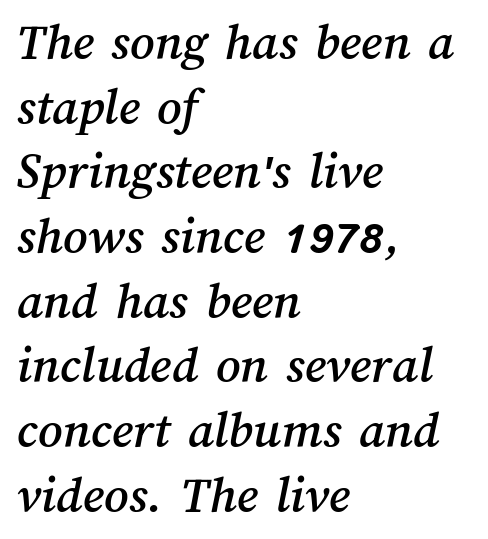
Q: Is the text underlined? A: No.
Q: How is the paragraph aligned? A: Left-aligned.
Q: Is the spacing between letters normal or unusually wide? A: Normal.
Q: Width (condensed, normal, or wide)? A: Normal.
Q: Stroke contrast? A: Medium.
Q: x-height? A: Medium.
Q: Monospaced? A: No.
